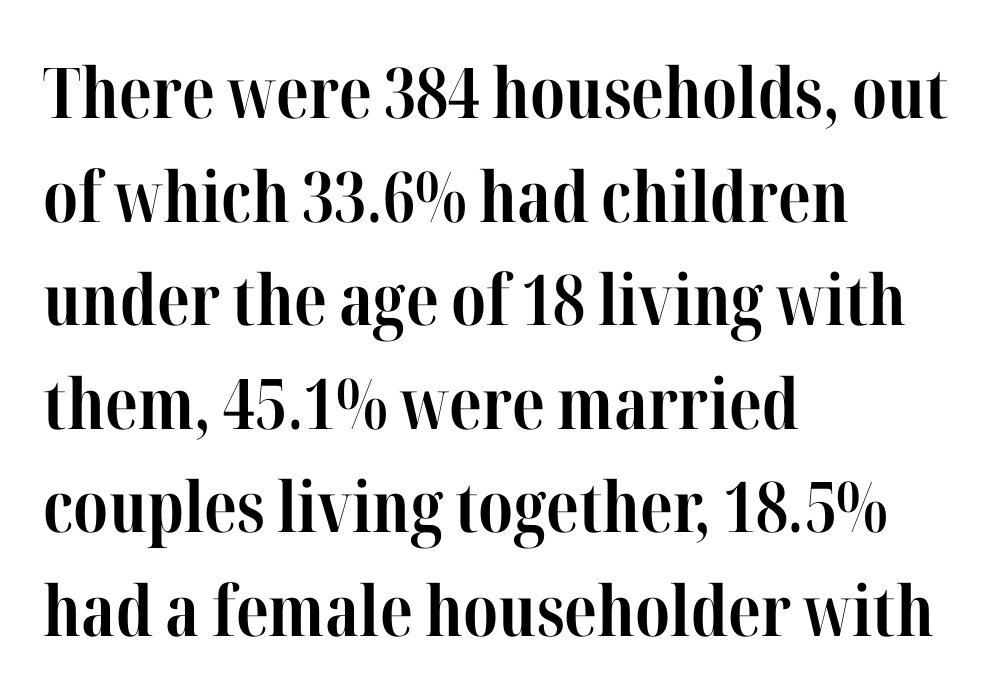
Letters rest on an invisible, unmarked baseline. Rendered with straight, roman letterforms. Looks like regular typesetting: each glyph gets only the width it needs. Tracking here is standard; glyphs follow each other at the usual distance. Notice how the passage keeps a crisp vertical edge on the left only. Whoever set this chose a conventional vertical rhythm.
